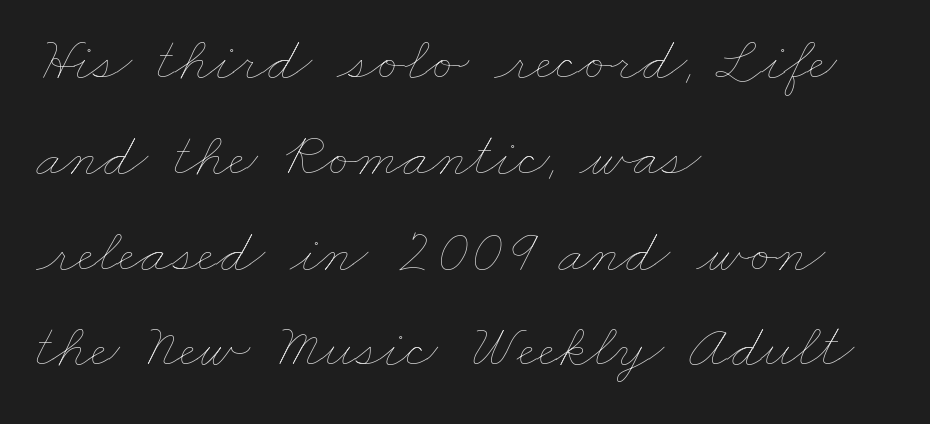
{"bold": "no", "weight": "thin", "width": "wide", "stroke_contrast": "low", "x_height": "small", "monospaced": "no", "underline": "no", "align": "left", "line_spacing": "normal", "line_spacing_ratio": 1.52, "letter_spacing": "normal", "letter_spacing_em": 0.0, "glyph_px": 63}
